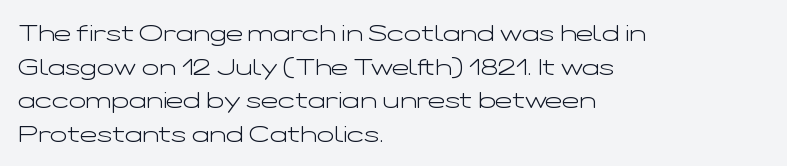
Q: Is the text bold? A: No.
Q: Is the text italic (slanted)? A: No, it is upright.
Q: Is the text underlined? A: No.
Q: How is the paragraph aligned? A: Left-aligned.
Q: Is the spacing between letters normal or unusually wide? A: Normal.
Q: Is the spacing between lines tight, normal or loose? A: Normal.
